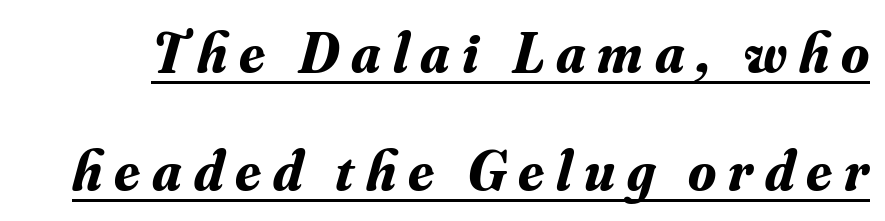
The image shows 57 px bold serif type, italic (leaning right); set loose line spacing (2.07x), unusually wide letter spacing (+0.21 em), underlined; medium stroke contrast and a small x-height.
